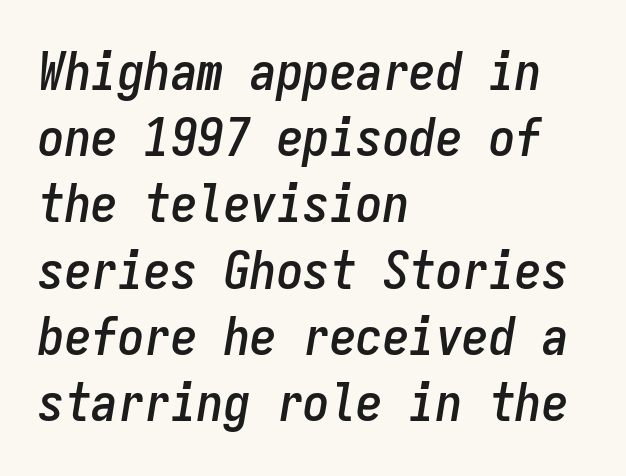
{"italic": "yes", "lean": "right", "slant_degrees": 9, "width": "condensed", "stroke_contrast": "low", "x_height": "medium", "monospaced": "yes", "underline": "no", "align": "left", "line_spacing": "normal", "line_spacing_ratio": 1.25, "letter_spacing": "normal", "letter_spacing_em": 0.0, "glyph_px": 53}
